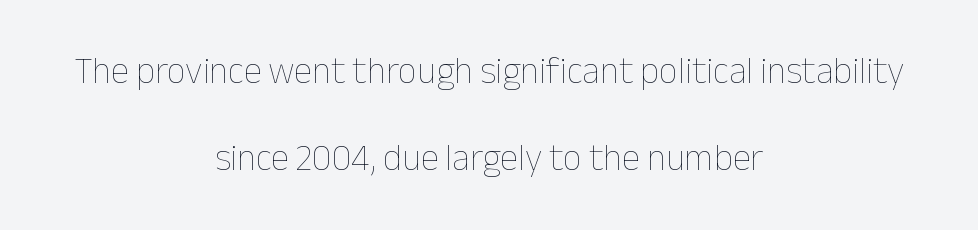
Q: Is the text bold? A: No.
Q: Is the text italic (slanted)? A: No, it is upright.
Q: Is the text underlined? A: No.
Q: How is the paragraph aligned? A: Centered.
Q: Is the spacing between letters normal or unusually wide? A: Normal.
Q: Is the spacing between lines tight, normal or loose? A: Loose.
Q: Width (condensed, normal, or wide)? A: Normal.
Q: Stroke contrast? A: Low.
Q: x-height? A: Medium.
Q: Monospaced? A: No.
